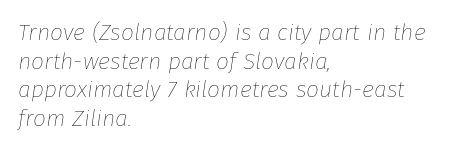
{"italic": "yes", "lean": "right", "slant_degrees": 8, "bold": "no", "underline": "no", "align": "left", "line_spacing_ratio": 1.24, "letter_spacing": "normal", "letter_spacing_em": 0.0, "glyph_px": 23}
